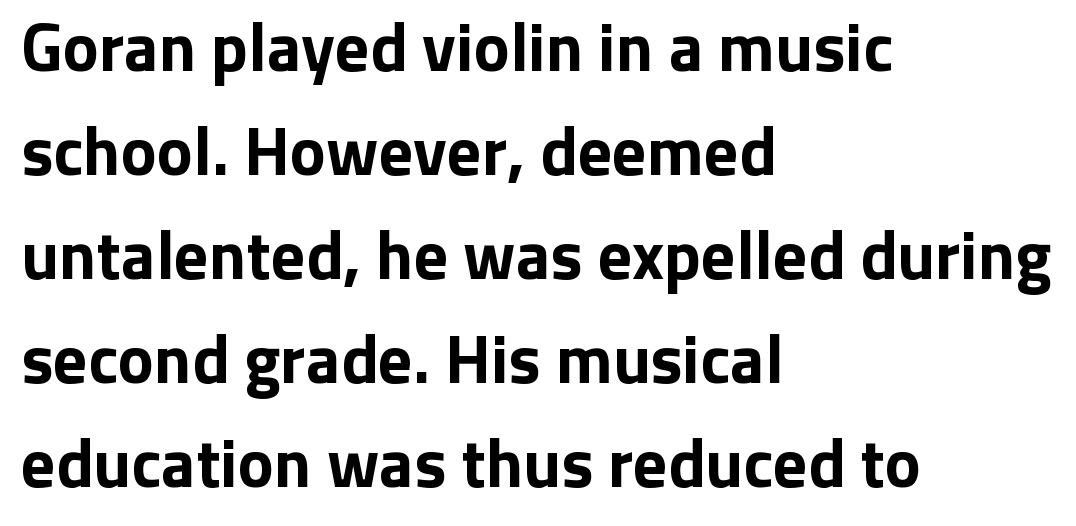
{"serif": "no", "italic": "no", "bold": "yes", "weight": "bold", "width": "normal", "stroke_contrast": "low", "x_height": "medium", "monospaced": "no", "underline": "no", "align": "left", "line_spacing": "normal", "line_spacing_ratio": 1.53, "letter_spacing": "normal", "letter_spacing_em": 0.0, "glyph_px": 68}
